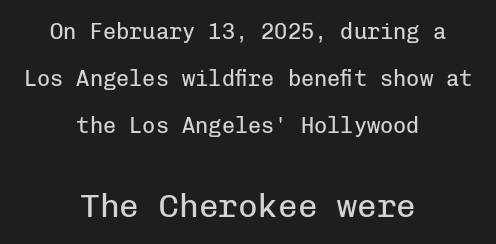
Looks like terminal output: every glyph gets an equal slot. Neither beginnings nor endings align; midpoints do. The lower block of text is set noticeably larger than the block above it. The typesetting does not lean heavy: it is not bold.
